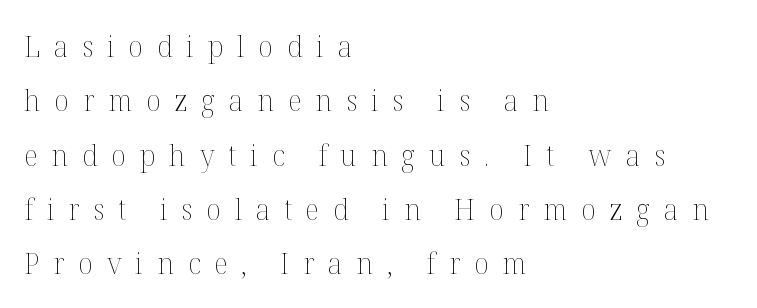
Display-style spreading of the glyphs; the letterfit is very open. Left-aligned paragraph, ragged on the right. Words float on clear page, feet unadorned. This sample uses an upright cut, with every glyph sitting square on the baseline. Do the characters align in a grid? No, the font is proportional.
